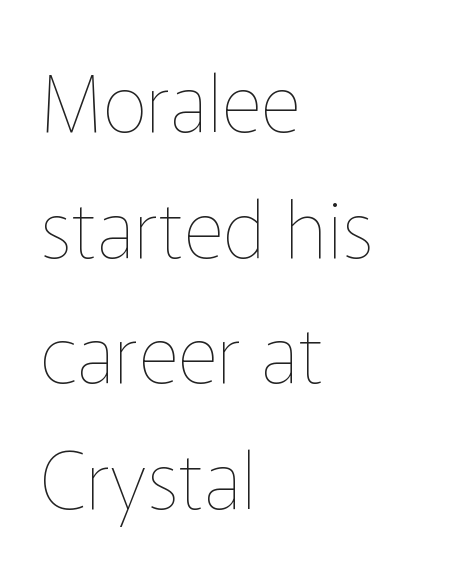
Q: Is the text bold? A: No.
Q: Is the text italic (slanted)? A: No, it is upright.
Q: Is the text underlined? A: No.
Q: How is the paragraph aligned? A: Left-aligned.
Q: Is the spacing between letters normal or unusually wide? A: Normal.
Q: Is the spacing between lines tight, normal or loose? A: Normal.
Q: Width (condensed, normal, or wide)? A: Normal.
Q: Stroke contrast? A: Low.
Q: x-height? A: Medium.
Q: Monospaced? A: No.
